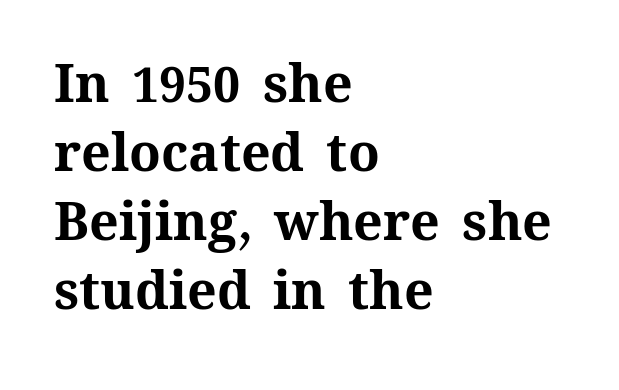
Q: Is the text bold? A: Yes.
Q: Is the text italic (slanted)? A: No, it is upright.
Q: Is the text underlined? A: No.
Q: How is the paragraph aligned? A: Left-aligned.
Q: Is the spacing between letters normal or unusually wide? A: Normal.
Q: Is the spacing between lines tight, normal or loose? A: Normal.
Q: Width (condensed, normal, or wide)? A: Normal.
Q: Stroke contrast? A: Medium.
Q: x-height? A: Medium.
Q: Monospaced? A: No.
